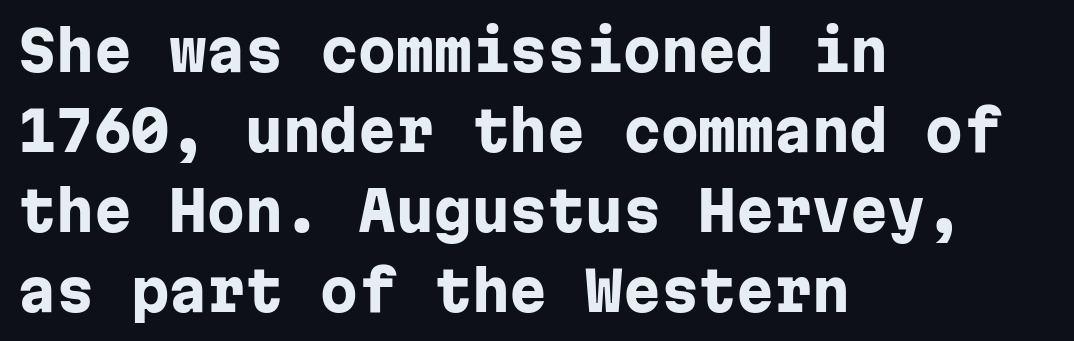
{"serif": "no", "italic": "no", "bold": "yes", "weight": "heavy", "width": "normal", "stroke_contrast": "low", "x_height": "medium", "monospaced": "yes", "underline": "no", "align": "left", "line_spacing": "normal", "line_spacing_ratio": 1.48, "letter_spacing": "normal", "letter_spacing_em": 0.0, "glyph_px": 54}
